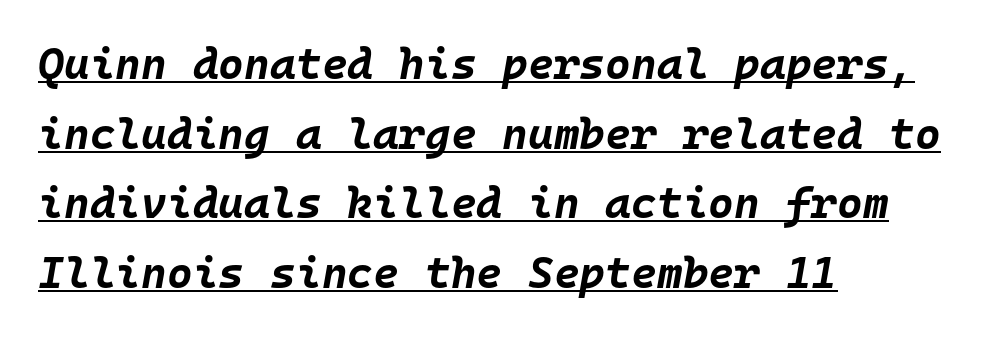
{"italic": "yes", "lean": "right", "slant_degrees": 10, "bold": "yes", "weight": "bold", "width": "normal", "stroke_contrast": "low", "x_height": "large", "monospaced": "yes", "underline": "yes", "align": "left", "line_spacing": "normal", "line_spacing_ratio": 1.58, "letter_spacing": "normal", "letter_spacing_em": 0.0, "glyph_px": 44}
